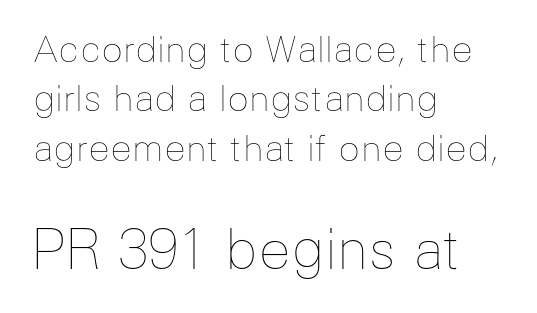
The image shows 54 px thin type, upright; set left-aligned, normal line spacing (1.37x), normal letter spacing, not underlined; the second (bottom) block is 1.5x larger; low stroke contrast and a medium x-height.
